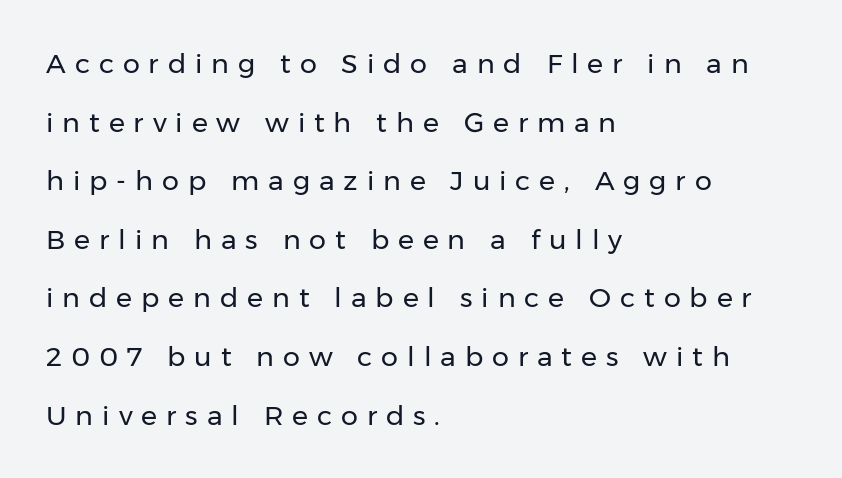
If you measured baseline to baseline, you'd find a long distance. Is this a heavy cut? Hardly; it is regular or lighter. How are the letters spaced? Widely, with obvious added tracking. Descenders hang freely into open space. The lines are quadded left. The typography opts for an upright posture over an oblique one.
